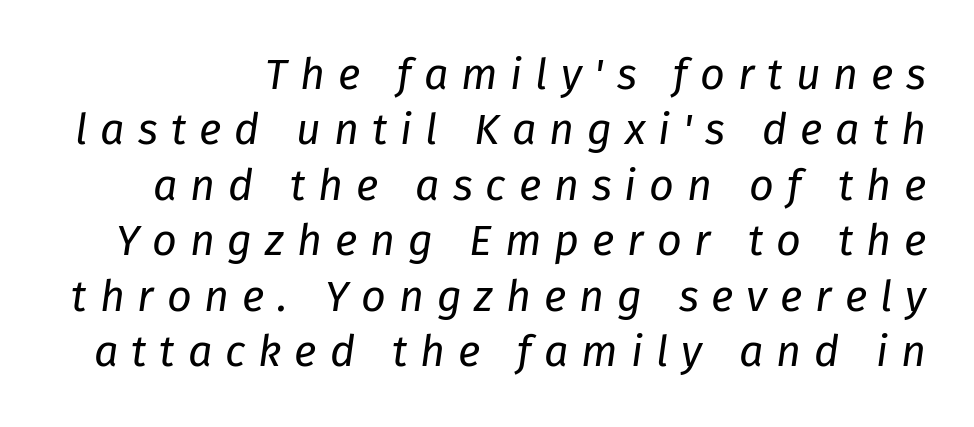
Q: Is the text bold? A: No.
Q: Is the text italic (slanted)? A: Yes, it leans right by about 8 degrees.
Q: Is the text underlined? A: No.
Q: Is the spacing between letters normal or unusually wide? A: Unusually wide.
Q: Is the spacing between lines tight, normal or loose? A: Normal.
Q: Width (condensed, normal, or wide)? A: Normal.
Q: Stroke contrast? A: Low.
Q: x-height? A: Medium.
Q: Monospaced? A: No.
